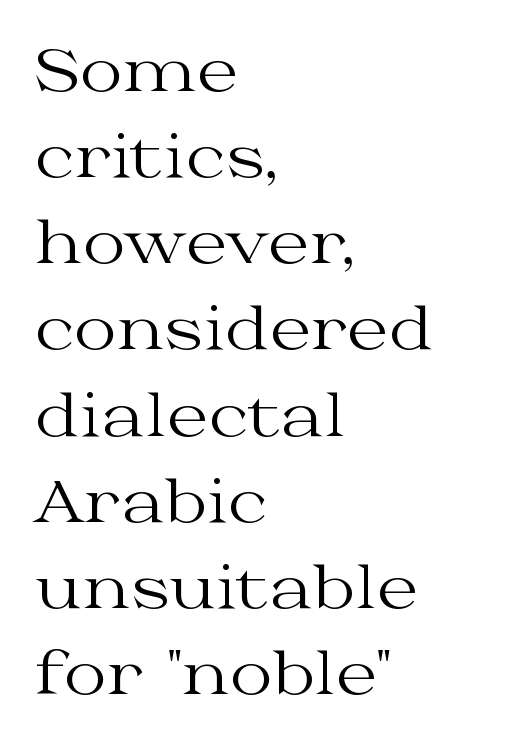
The image shows 59 px regular-weight, wide serif type, upright; set left-aligned, normal line spacing (1.46x), normal letter spacing, not underlined; medium stroke contrast and a medium x-height.
